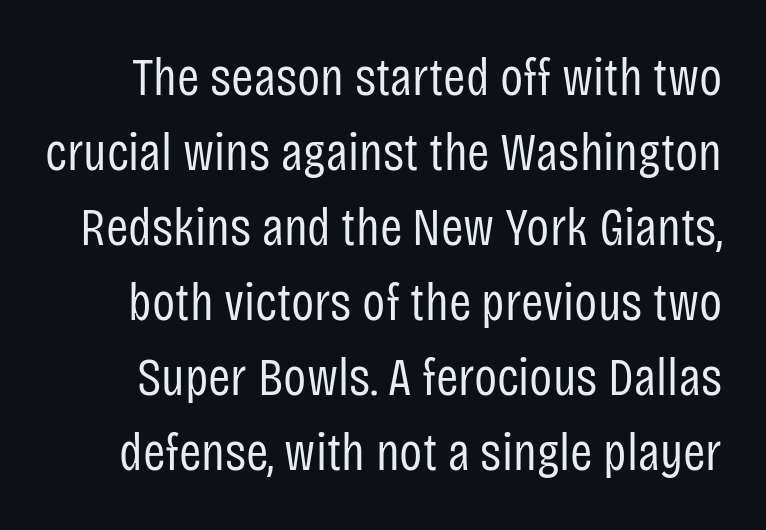
The letters stand upright; this is a roman face. The baseline area is clear. Characters follow at the spacing the type designer built in. Each stroke keeps to a modest, everyday thickness or less.
